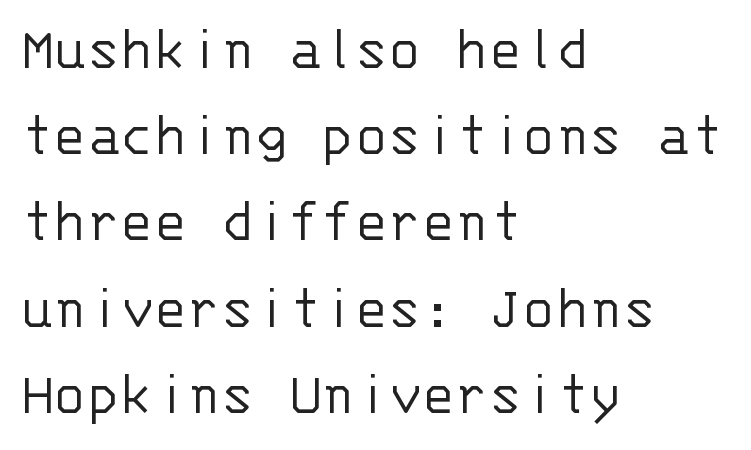
{"serif": "no", "italic": "no", "bold": "no", "weight": "light", "width": "normal", "stroke_contrast": "low", "x_height": "large", "monospaced": "yes", "underline": "no", "align": "left", "line_spacing": "normal", "line_spacing_ratio": 1.39, "letter_spacing": "normal", "letter_spacing_em": 0.0, "glyph_px": 62}
